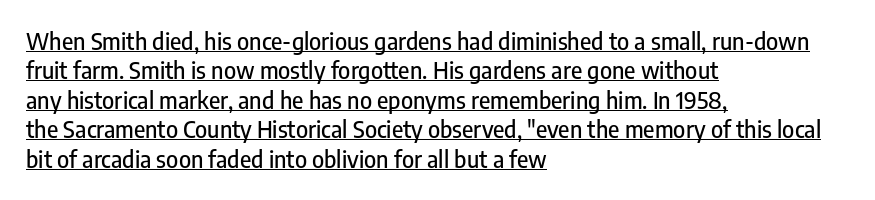
Posture: upright roman. The rendering uses a moderate line-height, typical for paragraphs. The line texture is even and compact thanks to regular tracking. Line beginnings align vertically; line endings do not. In designer terms, the underline attribute is active on this setting.
